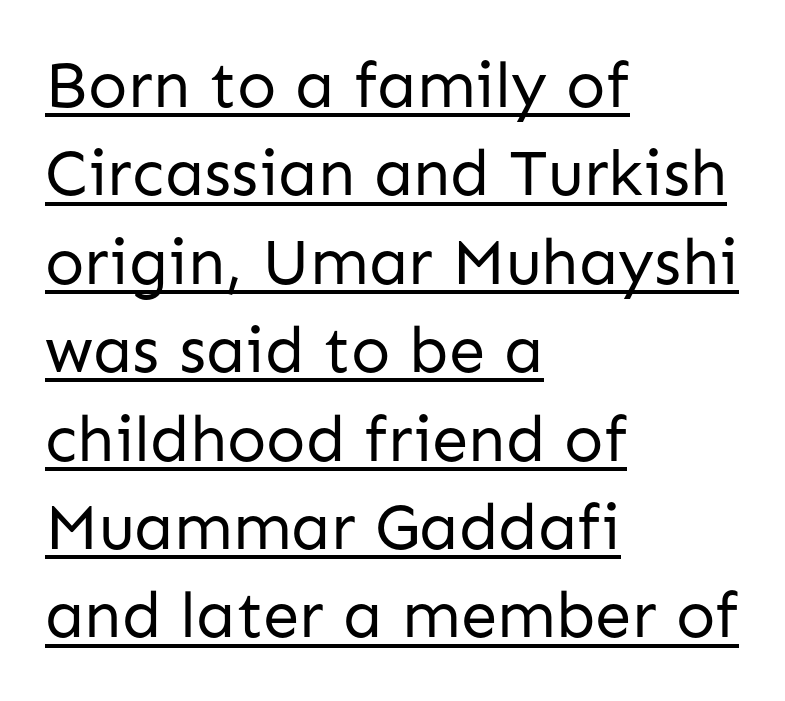
Notice how descenders clear the ascenders below comfortably — that's standard leading. These lines are composed in type without serifs. A quiet, ordinary-to-light weight characterises the typeface. Which margin do the lines hug? The left one — the right edge is uneven. When letters stand straight like this, we call the style roman or upright. In terms of letterspacing, this is plain default setting.
